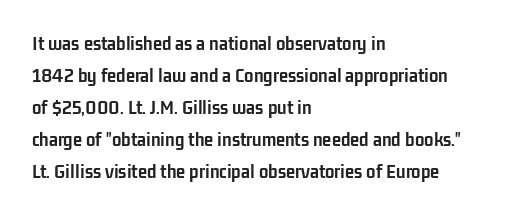
The type sits square on the baseline with zero lean. Summary of weight: heavy, a full bold. Interline gaps are of average width in this sample. The type is set solid horizontally, with unmodified tracking. Underline: absent.
